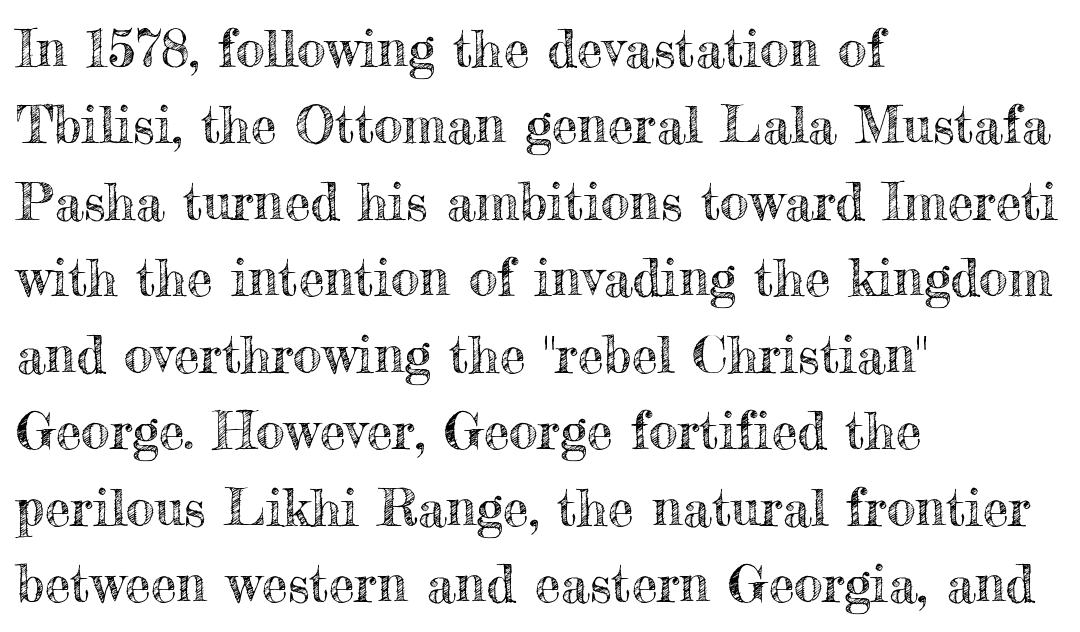
{"italic": "no", "width": "normal", "x_height": "small", "monospaced": "no", "underline": "no", "align": "left", "line_spacing": "normal", "line_spacing_ratio": 1.47, "letter_spacing": "normal", "letter_spacing_em": 0.0, "glyph_px": 52}
